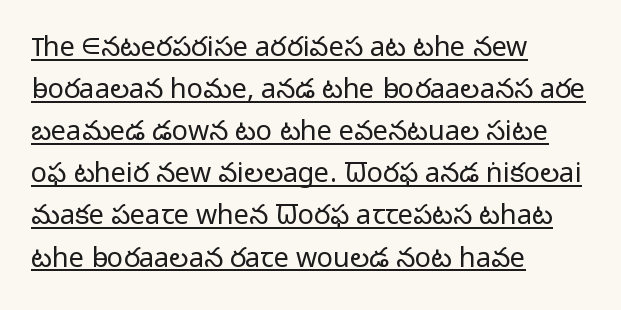
{"italic": "no", "bold": "no", "underline": "yes", "align": "left", "line_spacing": "normal", "line_spacing_ratio": 1.56, "letter_spacing": "normal", "letter_spacing_em": 0.0, "glyph_px": 27}
